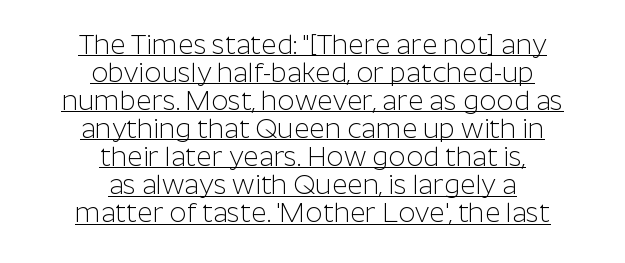
The image shows 27 px text type, upright; set centered, tight line spacing (1.04x), normal letter spacing, underlined.
